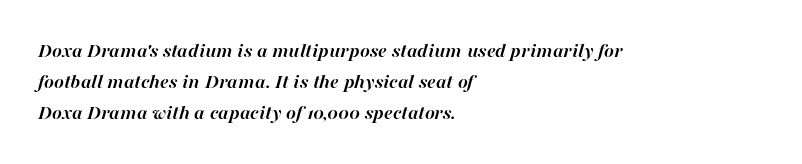
{"italic": "yes", "lean": "right", "slant_degrees": 16, "bold": "yes", "underline": "no", "align": "left", "line_spacing": "normal", "line_spacing_ratio": 1.47, "letter_spacing": "normal", "letter_spacing_em": 0.0, "glyph_px": 21}
